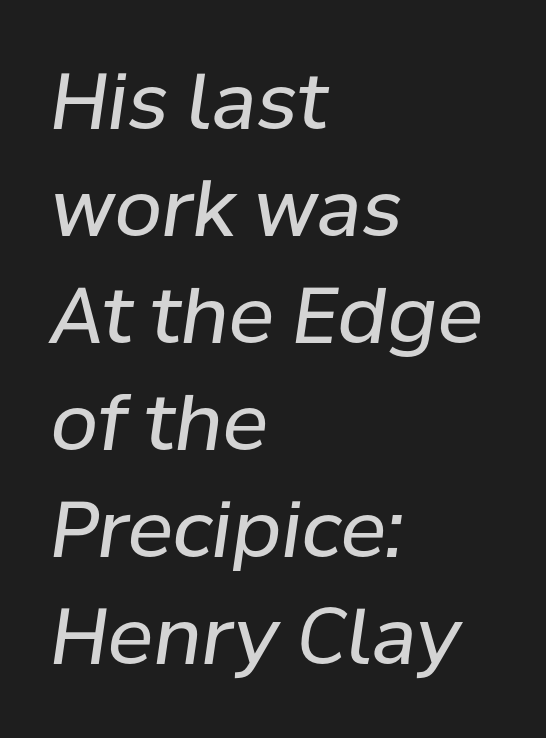
Q: Is the text bold? A: No.
Q: Is the text italic (slanted)? A: Yes, it leans right by about 8 degrees.
Q: Is the text underlined? A: No.
Q: How is the paragraph aligned? A: Left-aligned.
Q: Is the spacing between letters normal or unusually wide? A: Normal.
Q: Is the spacing between lines tight, normal or loose? A: Normal.
Q: Width (condensed, normal, or wide)? A: Normal.
Q: Stroke contrast? A: Low.
Q: x-height? A: Medium.
Q: Monospaced? A: No.
